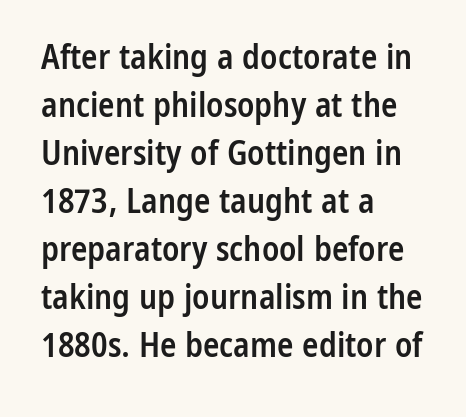
The typesetter chose a ragged-right arrangement here. Between one letter and the next there's only the usual sliver of space. Here the designer chose a conventional face with non-uniform glyph widths. A roman cut, with each character standing at attention.
